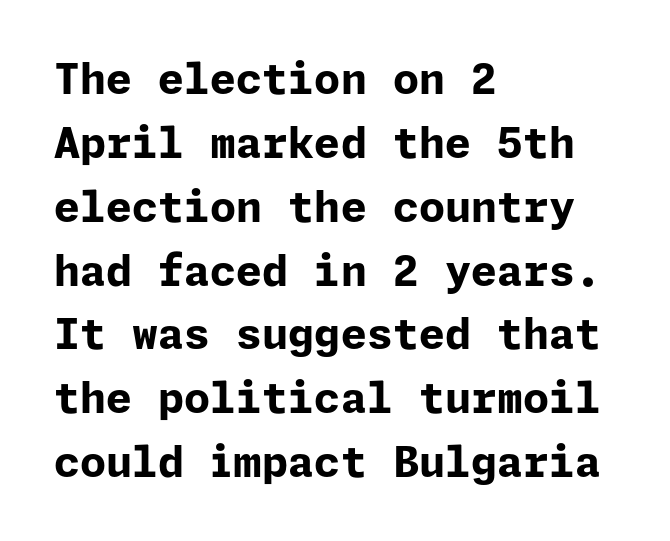
Q: Is the text bold? A: Yes.
Q: Is the text italic (slanted)? A: No, it is upright.
Q: Is the typeface a serif or a sans-serif typeface? A: Sans-serif.
Q: Is the text underlined? A: No.
Q: How is the paragraph aligned? A: Left-aligned.
Q: Is the spacing between letters normal or unusually wide? A: Normal.
Q: Is the spacing between lines tight, normal or loose? A: Normal.
Q: Width (condensed, normal, or wide)? A: Normal.
Q: Stroke contrast? A: Low.
Q: x-height? A: Medium.
